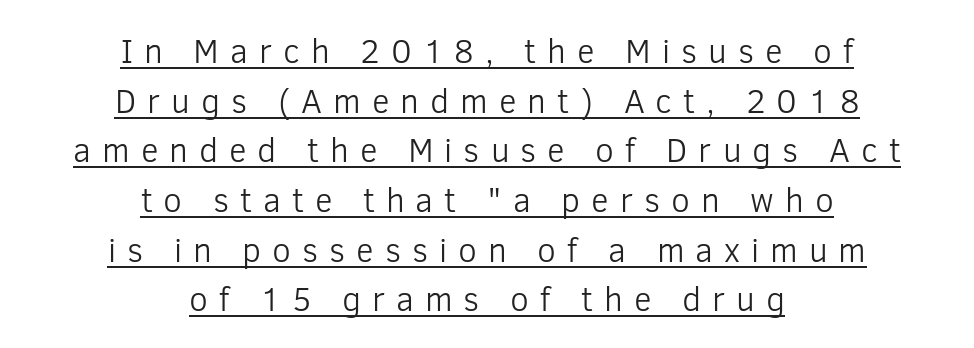
The image shows 34 px light sans-serif type, upright; set centered, normal line spacing (1.46x), unusually wide letter spacing (+0.32 em), underlined; low stroke contrast and a medium x-height.
